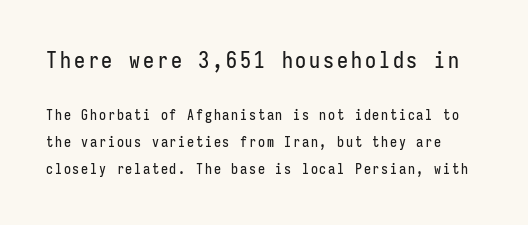
Just letters on the line, the space beneath them empty. Look at the glyph heights: the upper group is clearly the bigger setting. Each new line begins a long way beneath the previous one. The font's upright variant was chosen for this text.
